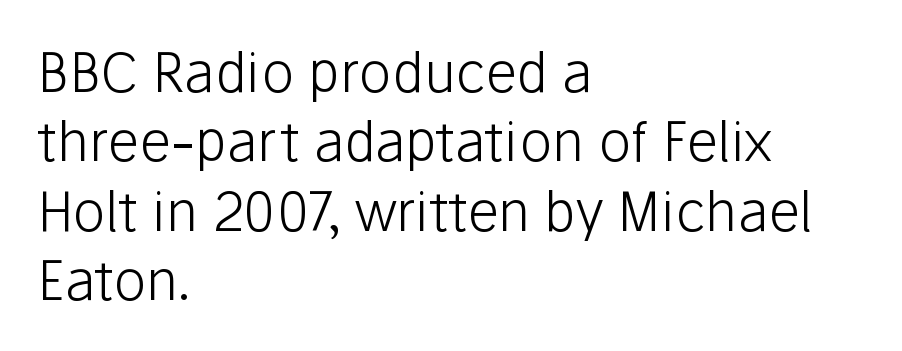
{"serif": "no", "italic": "no", "bold": "no", "weight": "light", "width": "normal", "stroke_contrast": "low", "x_height": "medium", "monospaced": "no", "underline": "no", "align": "left", "line_spacing": "normal", "line_spacing_ratio": 1.26, "letter_spacing": "normal", "letter_spacing_em": 0.0, "glyph_px": 55}
